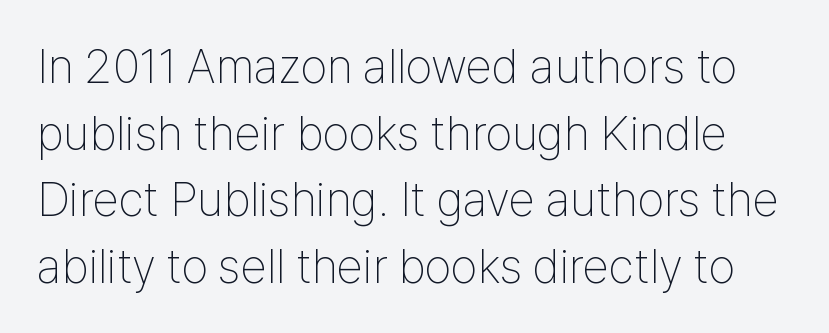
The image shows 48 px thin, condensed sans-serif type, upright; set normal line spacing (1.39x), normal letter spacing, not underlined; low stroke contrast and a medium x-height.
